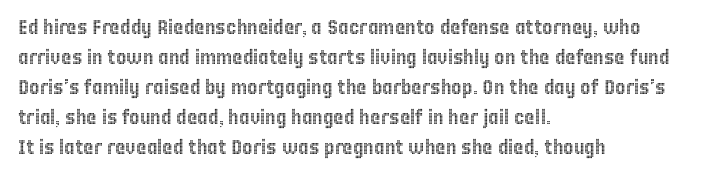
Q: Is the text italic (slanted)? A: No, it is upright.
Q: Is the text underlined? A: No.
Q: How is the paragraph aligned? A: Left-aligned.
Q: Is the spacing between letters normal or unusually wide? A: Normal.
Q: Is the spacing between lines tight, normal or loose? A: Normal.
